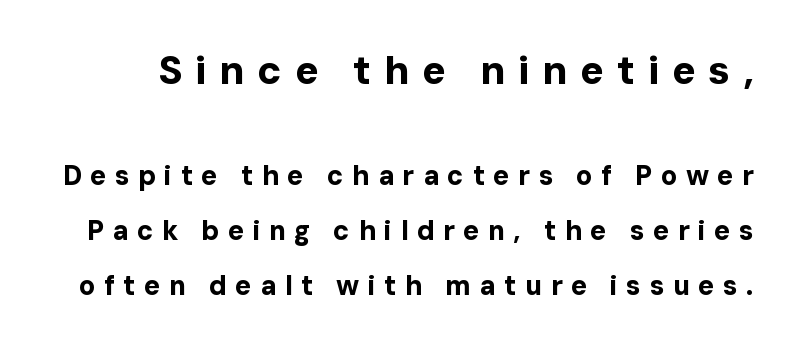
Unlike italic type, these characters show no tilt at all. Students, note that the glyphs here are deliberately spaced far apart. The leading is generous, giving the passage an open texture. Between these two stacked blocks, the higher one wins on size.
